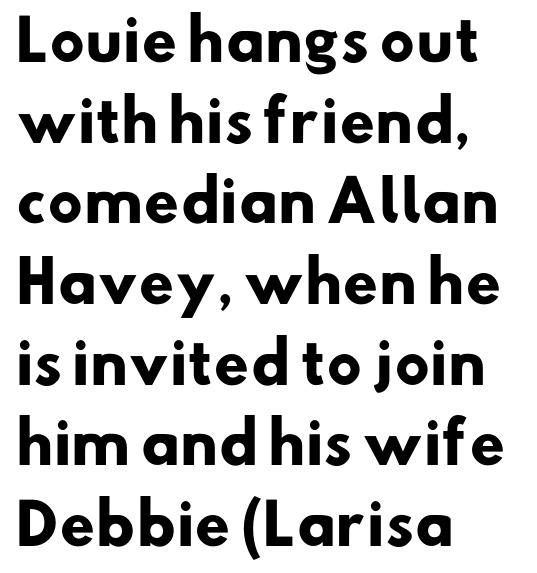
{"serif": "no", "bold": "yes", "weight": "heavy", "width": "normal", "stroke_contrast": "low", "x_height": "small", "monospaced": "no", "underline": "no", "align": "left", "line_spacing": "normal", "line_spacing_ratio": 1.44, "letter_spacing": "normal", "letter_spacing_em": 0.0, "glyph_px": 56}
